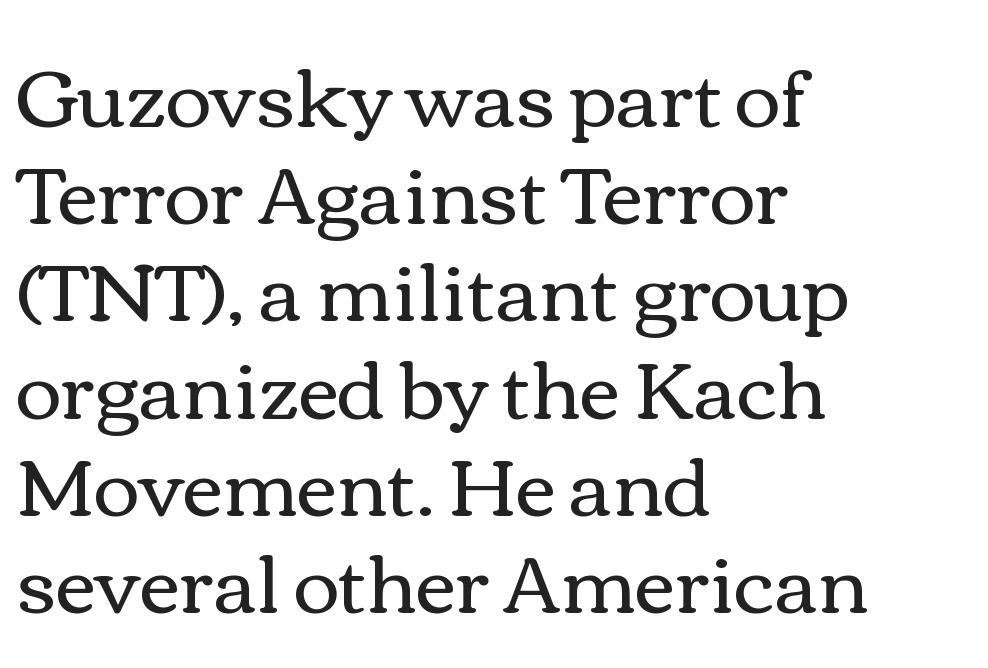
Q: Is the text bold? A: No.
Q: Is the text italic (slanted)? A: No, it is upright.
Q: Is the text underlined? A: No.
Q: How is the paragraph aligned? A: Left-aligned.
Q: Is the spacing between letters normal or unusually wide? A: Normal.
Q: Width (condensed, normal, or wide)? A: Wide.
Q: Stroke contrast? A: Medium.
Q: x-height? A: Medium.
Q: Monospaced? A: No.
